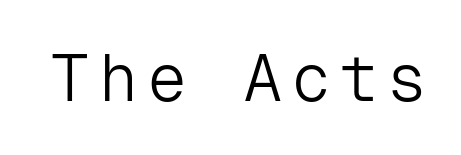
The image shows 66 px light sans-serif type, upright, monospaced; set not underlined; low stroke contrast and a medium x-height.
